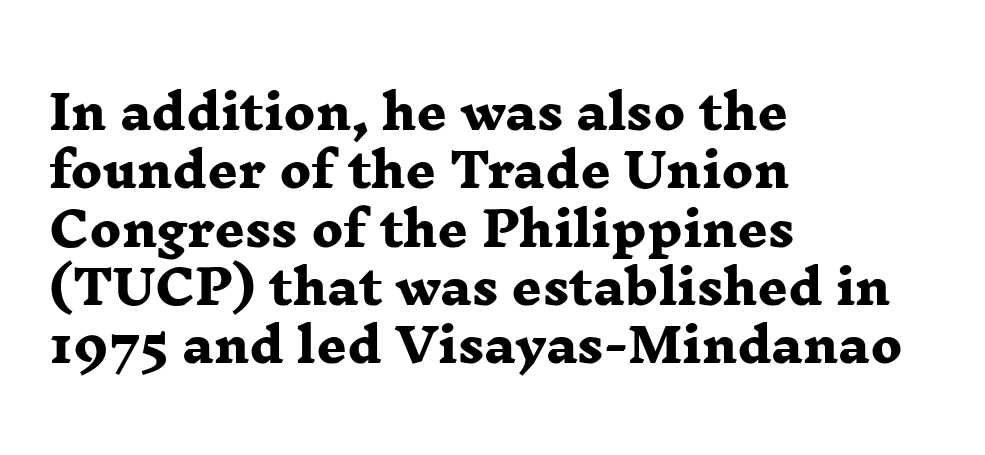
The image shows 47 px heavy, wide serif type; set left-aligned, line spacing 1.24x, normal letter spacing, not underlined; low stroke contrast and a medium x-height.
